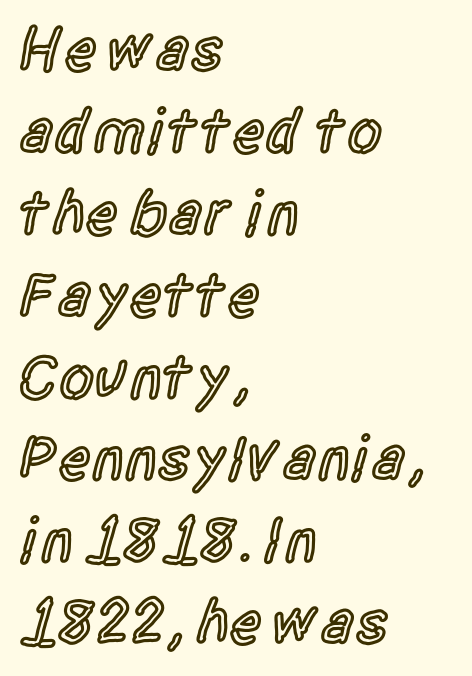
{"serif": "no", "bold": "semi", "weight": "semibold", "width": "condensed", "x_height": "large", "monospaced": "no", "underline": "no", "align": "left", "line_spacing": "normal", "line_spacing_ratio": 1.3, "letter_spacing": "normal", "letter_spacing_em": 0.0, "glyph_px": 63}
